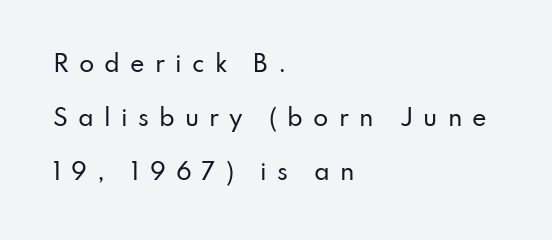
The image shows 22 px text type, upright; set left-aligned, loose line spacing (2.46x), unusually wide letter spacing (+0.46 em), not underlined.
